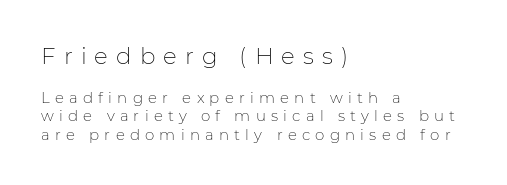
Q: Is the text bold? A: No.
Q: Is the text italic (slanted)? A: No, it is upright.
Q: Is the text underlined? A: No.
Q: How is the paragraph aligned? A: Left-aligned.
Q: Is the spacing between letters normal or unusually wide? A: Unusually wide.
Q: Which block of text is set in a larger size, the first (top) or the second (bottom)? A: The first (top) one.
